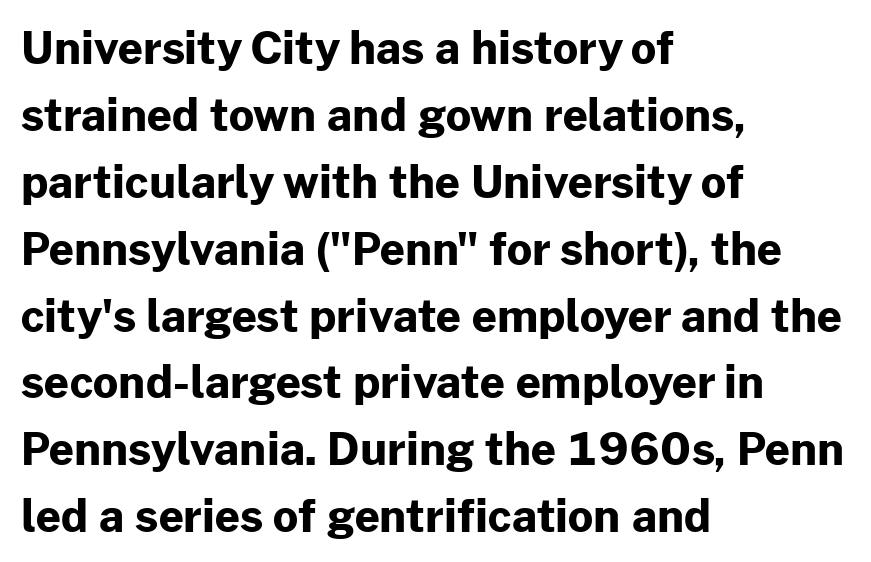
The typesetting leans heavy: a genuine bold. Upright lettering throughout. Anything drawn beneath the words? Only blank space. Regarding leading, the lines here are spaced in the standard way. The face used here is rendered with its standard letterfit. Note: no serifs on the glyphs.
